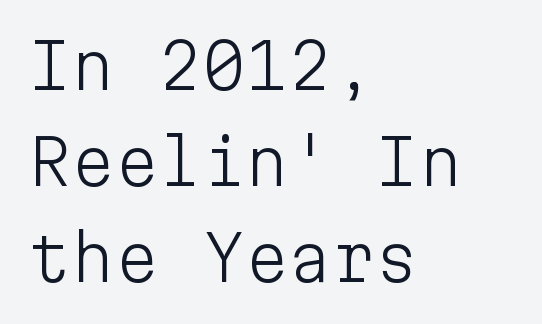
{"serif": "no", "italic": "no", "bold": "no", "weight": "light", "width": "normal", "stroke_contrast": "low", "x_height": "medium", "monospaced": "yes", "underline": "no", "align": "left", "line_spacing": "normal", "line_spacing_ratio": 1.55, "letter_spacing": "normal", "letter_spacing_em": 0.0, "glyph_px": 62}
